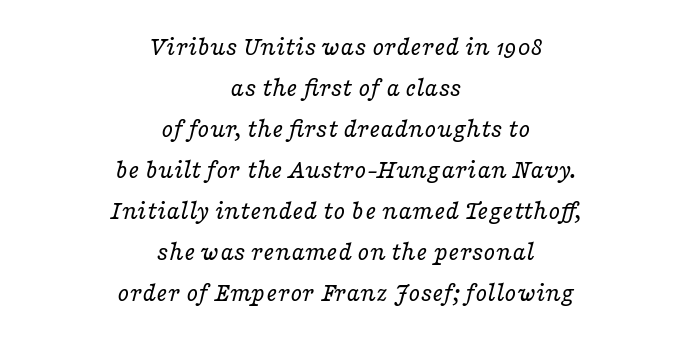
Q: Is the text bold? A: No.
Q: Is the text italic (slanted)? A: Yes, it leans right by about 16 degrees.
Q: Is the text underlined? A: No.
Q: How is the paragraph aligned? A: Centered.
Q: Is the spacing between letters normal or unusually wide? A: Normal.
Q: Is the spacing between lines tight, normal or loose? A: Normal.
